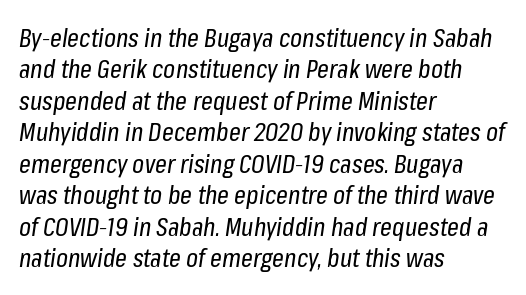
Observe the ordinary spacing: letters are neighbours, not strangers. Slant detected: the letters are inclined. If you drew a ruler down the left edge, every line would touch it. The font sits on the lighter half of the weight spectrum, regular included.
